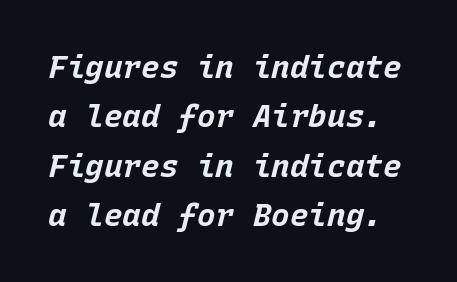
{"italic": "yes", "lean": "right", "slant_degrees": 15, "bold": "yes", "weight": "bold", "width": "normal", "stroke_contrast": "low", "x_height": "large", "monospaced": "yes", "underline": "no", "line_spacing": "normal", "line_spacing_ratio": 1.59, "letter_spacing": "normal", "letter_spacing_em": 0.0, "glyph_px": 31}
